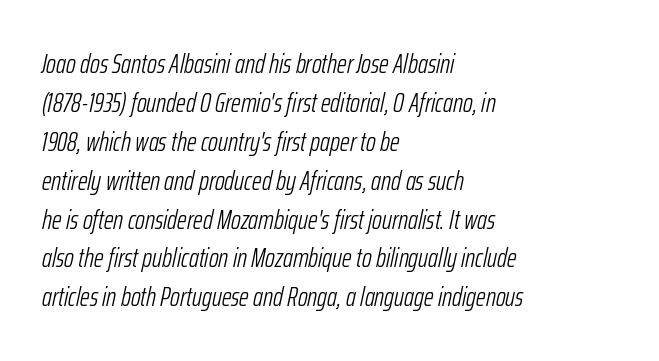
{"italic": "yes", "lean": "right", "slant_degrees": 12, "bold": "no", "underline": "no", "align": "left", "line_spacing": "normal", "line_spacing_ratio": 1.44, "letter_spacing": "normal", "letter_spacing_em": 0.0, "glyph_px": 27}
